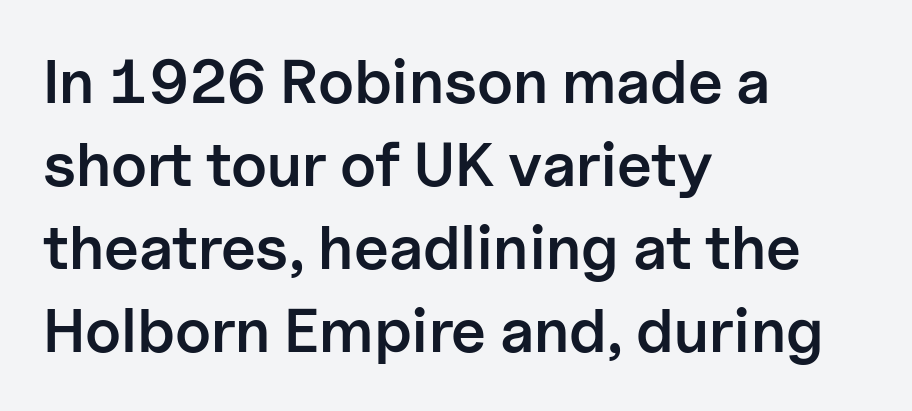
Q: Is the text bold? A: Semi-bold.
Q: Is the text italic (slanted)? A: No, it is upright.
Q: Is the typeface a serif or a sans-serif typeface? A: Sans-serif.
Q: Is the text underlined? A: No.
Q: How is the paragraph aligned? A: Left-aligned.
Q: Is the spacing between letters normal or unusually wide? A: Normal.
Q: Is the spacing between lines tight, normal or loose? A: Normal.
Q: Width (condensed, normal, or wide)? A: Normal.
Q: Stroke contrast? A: Low.
Q: x-height? A: Medium.
Q: Monospaced? A: No.
